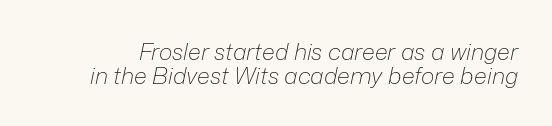
What's the leading like? Squeezed, with rows nearly overlapping. Italic: yes, the glyphs are oblique. Decoration check: the copy has no underline. A quiet, ordinary-to-light weight characterises the typeface. Default kerning and tracking; the words read as compact shapes.
